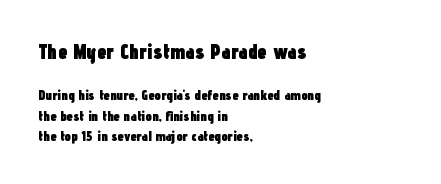
The image shows 21 px bold type, upright; set left-aligned, normal line spacing (1.48x), normal letter spacing, not underlined; the first (top) block is 1.5x larger.
